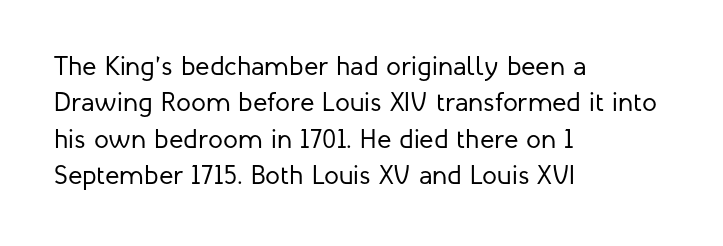
Upright lettering throughout. Reading down the column, the eye jumps a familiar distance to each next line. The typesetting does not lean heavy: it is not bold. Horizontal alignment here is leftward, the default for most running prose. The space directly below the letters is spotless. Glyph-to-glyph distance matches everyday printed text.
